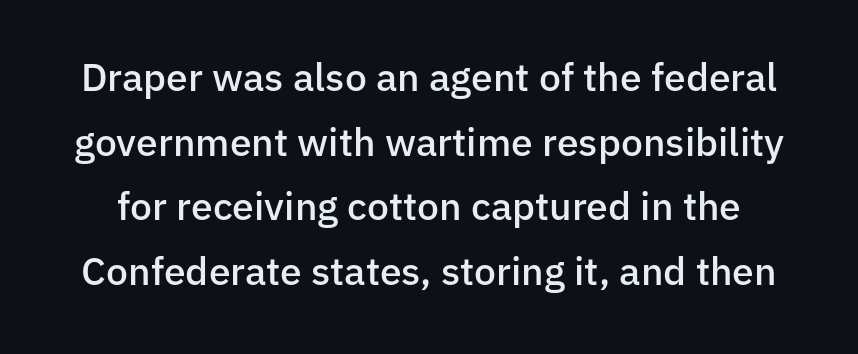
{"serif": "no", "italic": "no", "bold": "semi", "weight": "semibold", "width": "normal", "stroke_contrast": "low", "x_height": "medium", "monospaced": "no", "underline": "no", "line_spacing": "normal", "line_spacing_ratio": 1.66, "letter_spacing": "normal", "letter_spacing_em": 0.0, "glyph_px": 39}
